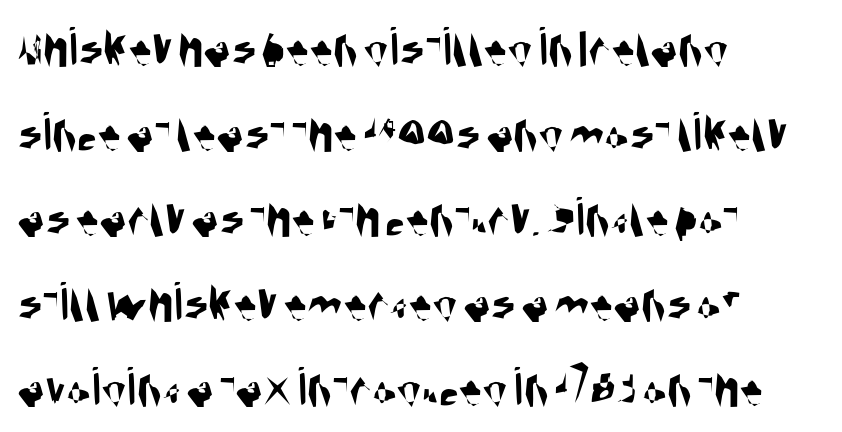
The image shows 57 px condensed sans-serif type; set left-aligned, normal line spacing (1.49x), normal letter spacing, not underlined; medium stroke contrast and a large x-height.
